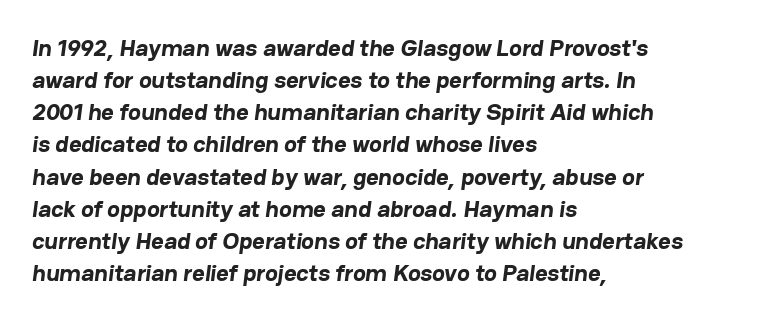
Each glyph is drawn with heavy, bold strokes. Compared with typical body copy, the letter spacing here is the same. Regarding leading, the lines here are spaced in the standard way. Where is the straight margin? On the left. Descenders hang freely into open space.
